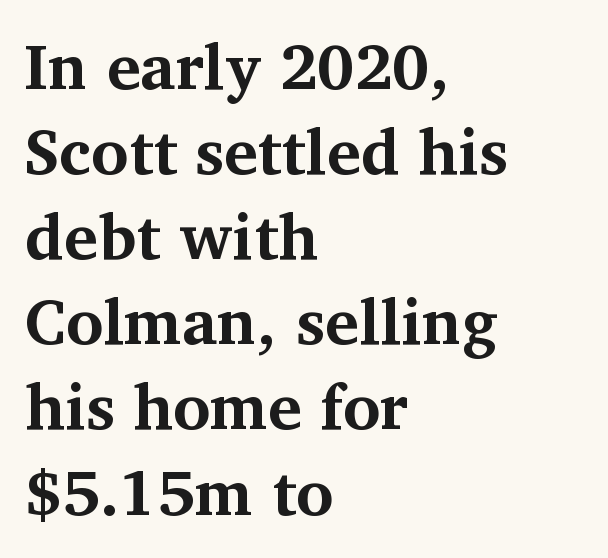
Is there any slant? The stems are plumb. Does the weight exceed regular? Yes, all the way to bold. Lines of text with bare space underneath. Left-aligned paragraph, ragged on the right. Think of a printed novel: that variable character pitch is what you see here.
